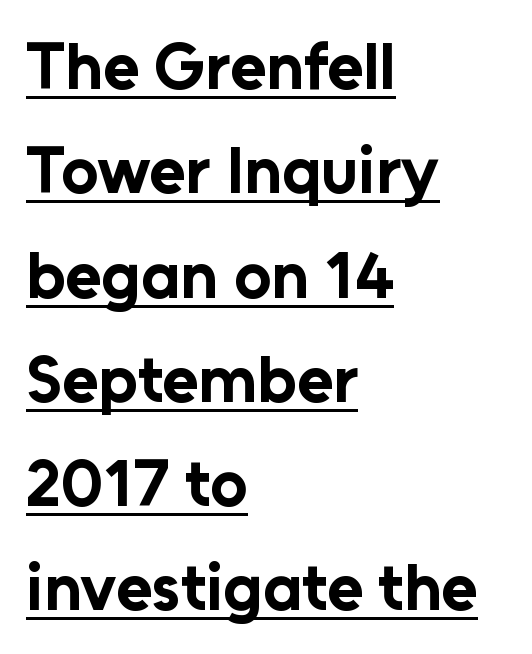
Letterform terminals end flat and unadorned throughout the passage. These lines were composed using upright roman letters. One glance says typical: line gaps are just what's usual. Does extra space separate the letters? No, they use regular spacing. Each line starts at the same left margin while the right side varies.
